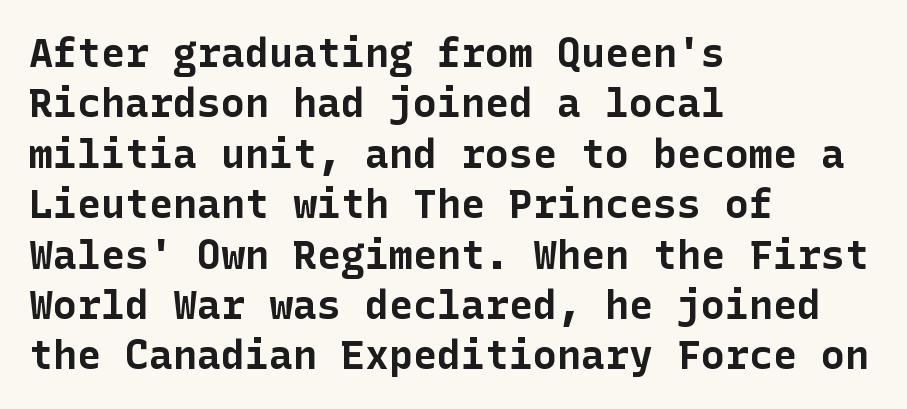
The image shows 40 px bold sans-serif type, upright; set left-aligned, normal line spacing (1.26x), normal letter spacing, not underlined; low stroke contrast and a medium x-height.
